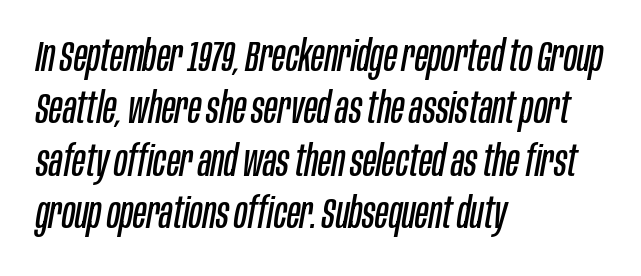
{"italic": "yes", "lean": "right", "slant_degrees": 10, "bold": "no", "weight": "regular", "width": "condensed", "stroke_contrast": "low", "x_height": "large", "monospaced": "no", "underline": "no", "align": "left", "line_spacing_ratio": 1.22, "letter_spacing": "normal", "letter_spacing_em": 0.0, "glyph_px": 43}
